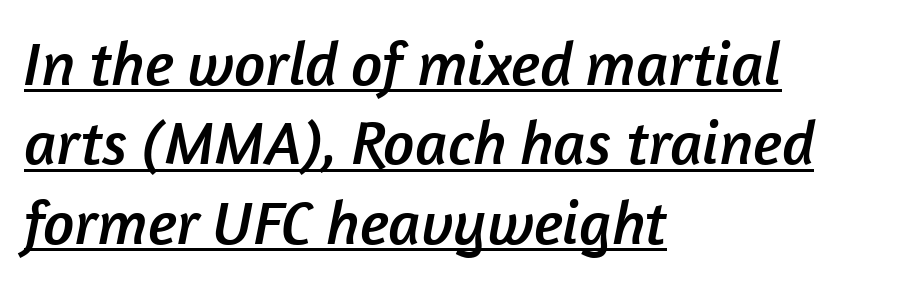
Q: Is the typeface a serif or a sans-serif typeface? A: Sans-serif.
Q: Is the text underlined? A: Yes.
Q: How is the paragraph aligned? A: Left-aligned.
Q: Is the spacing between letters normal or unusually wide? A: Normal.
Q: Is the spacing between lines tight, normal or loose? A: Normal.
Q: Width (condensed, normal, or wide)? A: Normal.
Q: Stroke contrast? A: Low.
Q: x-height? A: Medium.
Q: Monospaced? A: No.
